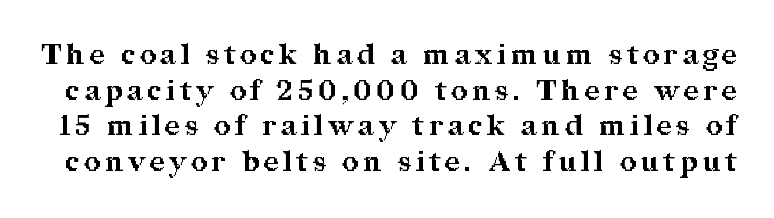
Q: Is the text bold? A: Yes.
Q: Is the text italic (slanted)? A: No, it is upright.
Q: Is the typeface a serif or a sans-serif typeface? A: Serif.
Q: Is the text underlined? A: No.
Q: Is the spacing between lines tight, normal or loose? A: Normal.
Q: Width (condensed, normal, or wide)? A: Normal.
Q: Stroke contrast? A: Medium.
Q: x-height? A: Medium.
Q: Monospaced? A: No.
